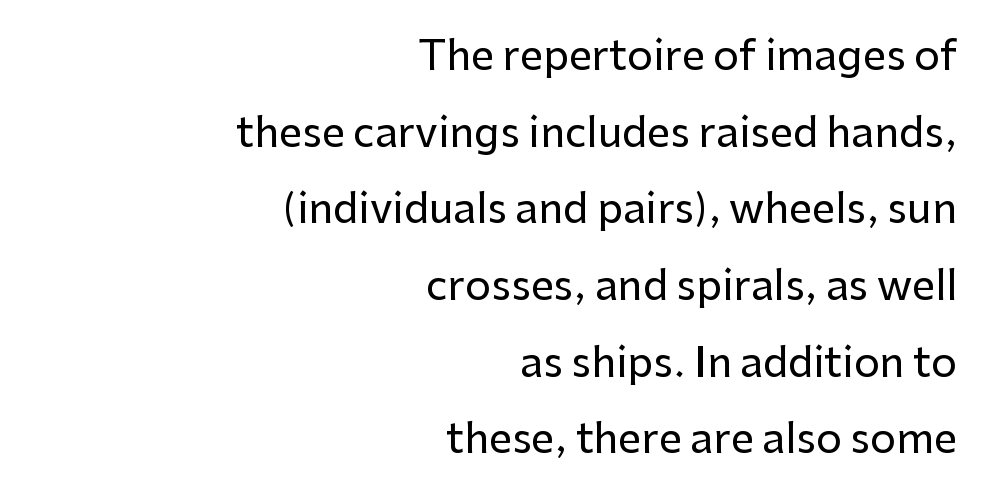
The image shows 41 px sans-serif type, upright; set right-aligned, line spacing 1.87x, normal letter spacing, not underlined; low stroke contrast and a medium x-height.
